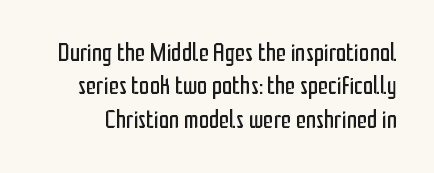
Quick note: interline space is typical. The strokes carry an ordinary text weight at most. Posture: upright roman. A typesetter would call this zero additional tracking. Bare-footed words on every line.
